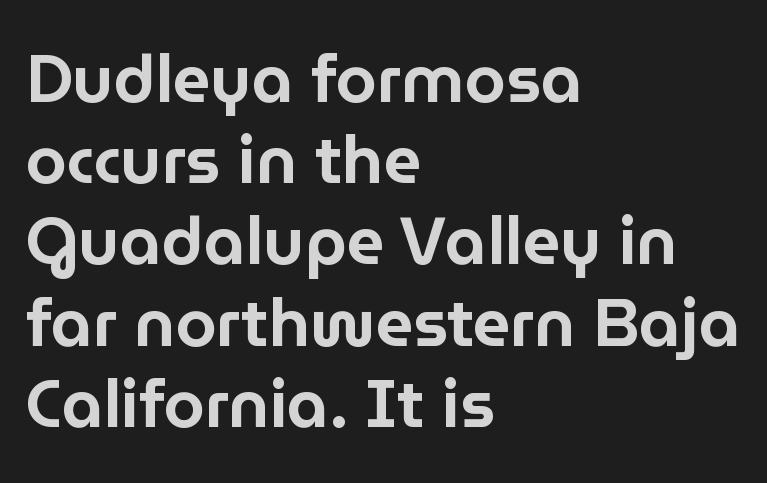
{"serif": "no", "italic": "no", "width": "normal", "stroke_contrast": "low", "x_height": "medium", "monospaced": "no", "underline": "no", "align": "left", "line_spacing_ratio": 1.23, "letter_spacing": "normal", "letter_spacing_em": 0.0, "glyph_px": 66}
